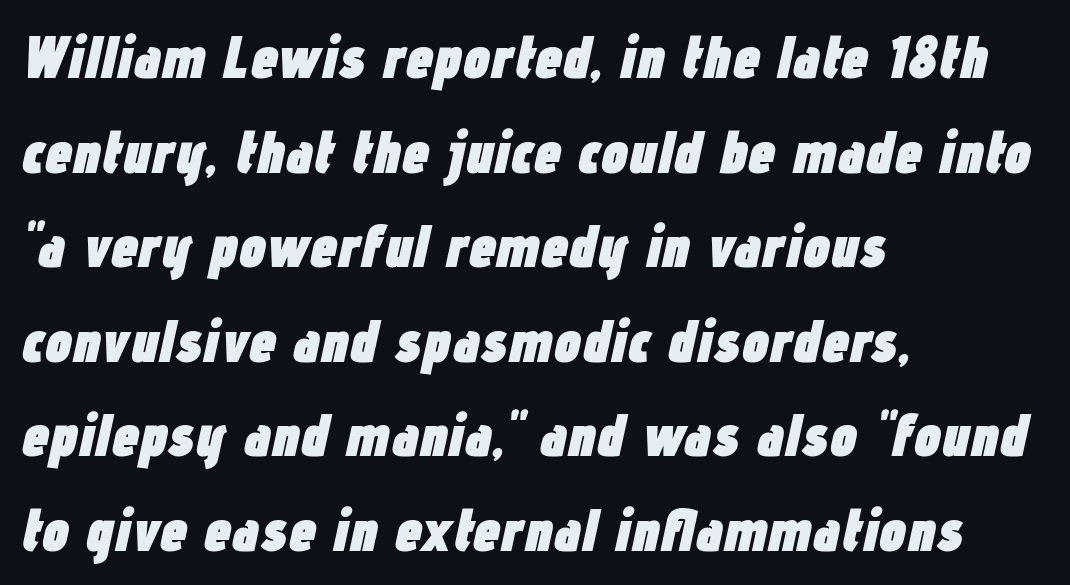
{"italic": "yes", "lean": "right", "slant_degrees": 12, "bold": "yes", "weight": "heavy", "width": "condensed", "stroke_contrast": "low", "x_height": "medium", "monospaced": "no", "underline": "no", "align": "left", "line_spacing": "normal", "line_spacing_ratio": 1.55, "letter_spacing": "normal", "letter_spacing_em": 0.0, "glyph_px": 61}
